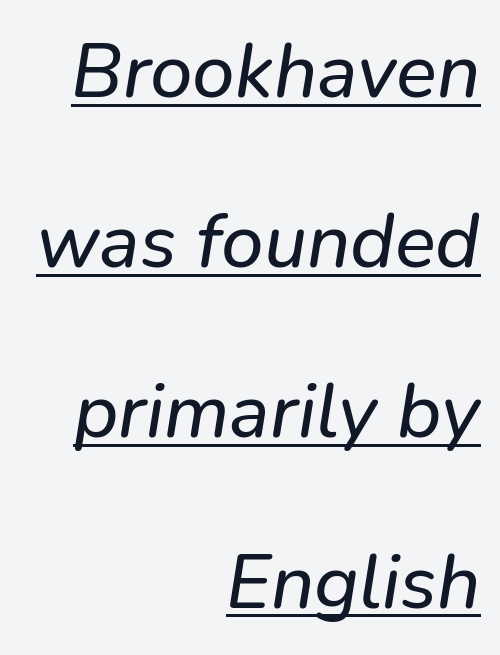
The image shows 76 px sans-serif type; set right-aligned, loose line spacing (2.24x), normal letter spacing, underlined; low stroke contrast and a medium x-height.
